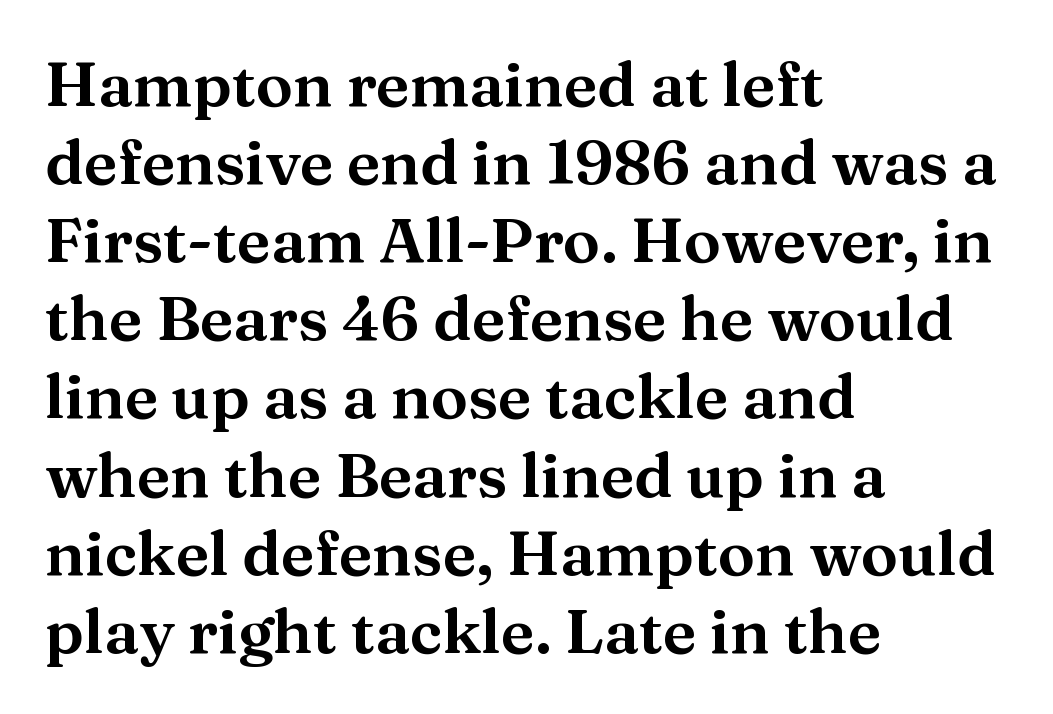
The image shows 62 px wide serif type, upright; set left-aligned, normal line spacing (1.26x), normal letter spacing, not underlined; medium stroke contrast and a medium x-height.
